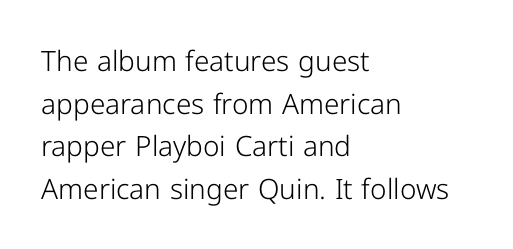
{"serif": "no", "italic": "no", "bold": "no", "weight": "light", "width": "normal", "stroke_contrast": "low", "x_height": "medium", "monospaced": "no", "underline": "no", "align": "left", "line_spacing": "normal", "line_spacing_ratio": 1.52, "letter_spacing": "normal", "letter_spacing_em": 0.0, "glyph_px": 28}
